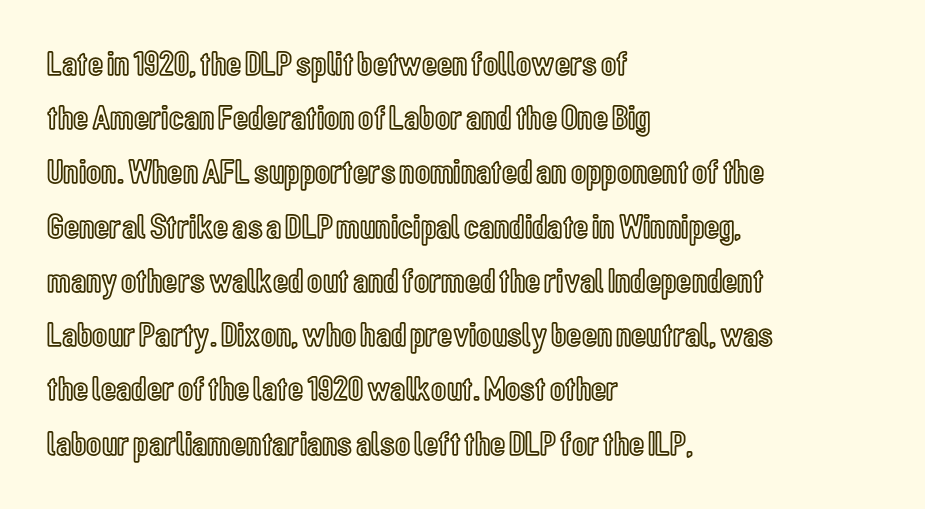
The image shows 35 px condensed type, upright; set left-aligned, normal line spacing (1.55x), normal letter spacing, not underlined; a medium x-height.
